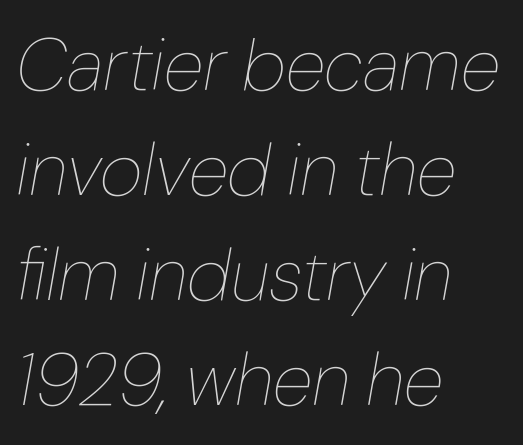
The rendering uses natural spacing where letterforms have individual widths. Observe the lean: these are italic letterforms. The glyphs are unaccompanied by any horizontal stroke below them. The vertical gap from one line to the next is medium.
